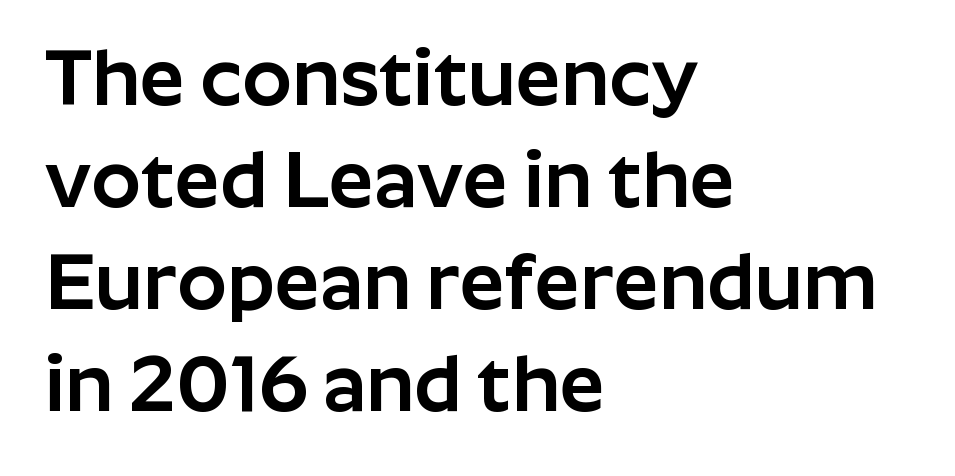
{"serif": "no", "italic": "no", "width": "normal", "stroke_contrast": "low", "x_height": "medium", "monospaced": "no", "underline": "no", "align": "left", "line_spacing": "normal", "line_spacing_ratio": 1.29, "letter_spacing": "normal", "letter_spacing_em": 0.0, "glyph_px": 79}
